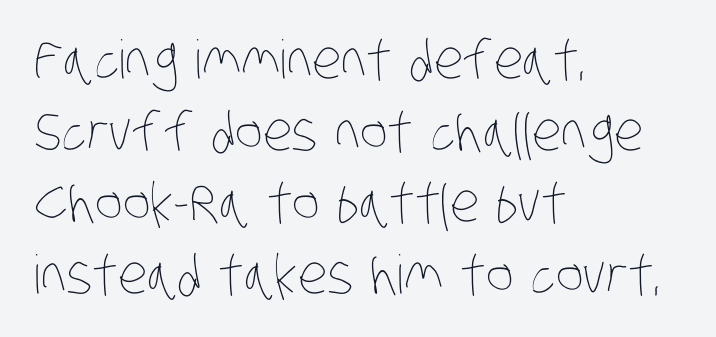
Q: Is the text bold? A: No.
Q: Is the text underlined? A: No.
Q: How is the paragraph aligned? A: Left-aligned.
Q: Is the spacing between letters normal or unusually wide? A: Normal.
Q: Is the spacing between lines tight, normal or loose? A: Normal.
Q: Width (condensed, normal, or wide)? A: Condensed.
Q: Stroke contrast? A: Low.
Q: x-height? A: Large.
Q: Monospaced? A: No.
